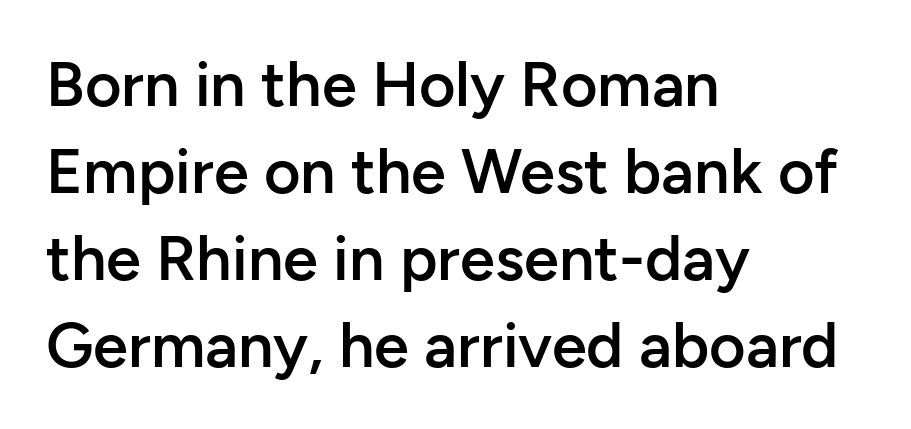
Q: Is the text bold? A: Semi-bold.
Q: Is the text italic (slanted)? A: No, it is upright.
Q: Is the typeface a serif or a sans-serif typeface? A: Sans-serif.
Q: Is the text underlined? A: No.
Q: How is the paragraph aligned? A: Left-aligned.
Q: Is the spacing between letters normal or unusually wide? A: Normal.
Q: Is the spacing between lines tight, normal or loose? A: Normal.
Q: Width (condensed, normal, or wide)? A: Normal.
Q: Stroke contrast? A: Low.
Q: x-height? A: Medium.
Q: Monospaced? A: No.
